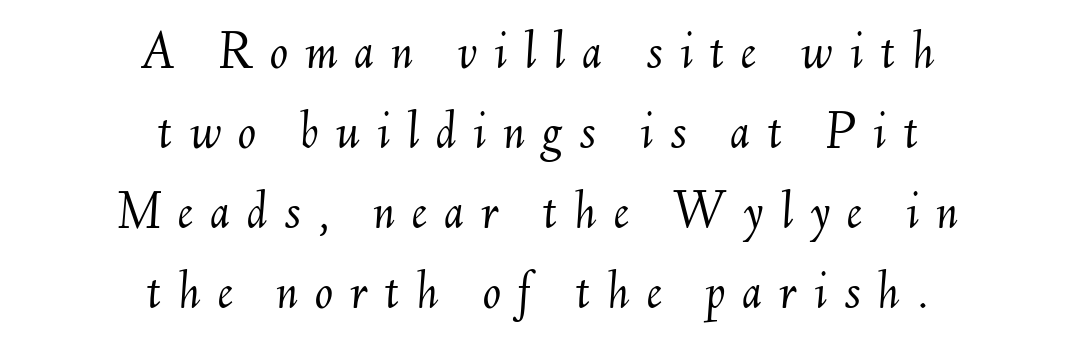
{"italic": "yes", "lean": "right", "slant_degrees": 6, "bold": "no", "weight": "light", "width": "normal", "stroke_contrast": "medium", "x_height": "small", "monospaced": "no", "underline": "no", "align": "center", "line_spacing": "normal", "line_spacing_ratio": 1.48, "letter_spacing": "wide", "letter_spacing_em": 0.31, "glyph_px": 54}
